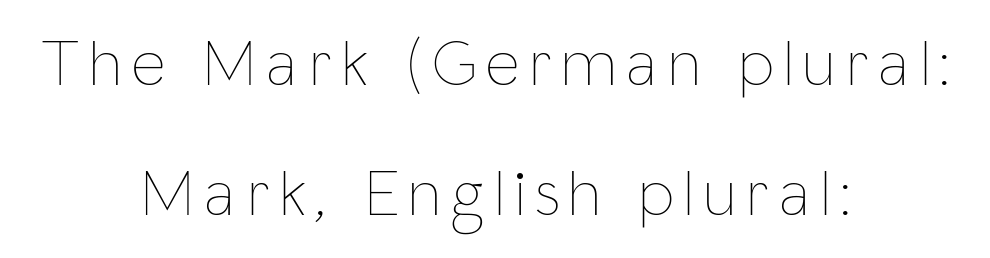
Notice how the stems are strictly vertical — no italics here. Both edges are ragged and mirror each other, which tells us the setting is centered. No chunkiness to these letters — they're not bold. These lines stand farther apart than default settings would place them. Check under the words: just untouched page.
